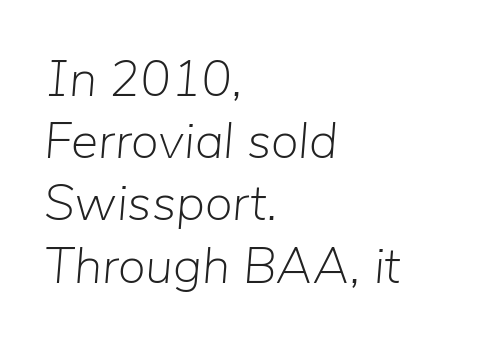
The image shows 51 px light type, italic (leaning right); set left-aligned, line spacing 1.22x, normal letter spacing, not underlined; low stroke contrast and a medium x-height.
